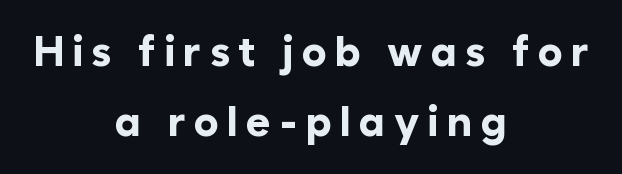
Tall strokes in this sample are plumb rather than angled. A clean baseline with only descenders dipping below it. Which margin do the lines hug? Neither — every line sits in the middle. The letters are bold, with thick, heavy strokes. Whoever set this chose a conventional vertical rhythm.
